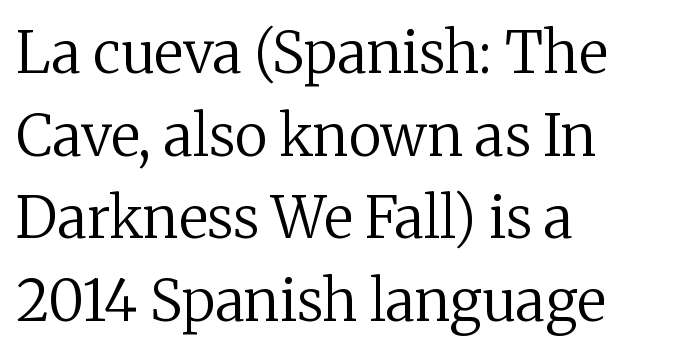
Normally led — the rows are evenly, conventionally spaced. The rendering uses natural spacing where letterforms have individual widths. Style check: upright. Stem width sits at or under what a default text font uses.
